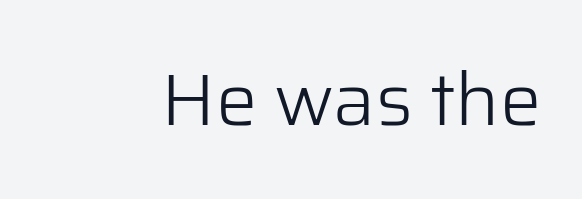
The image shows 74 px light sans-serif type, upright; set normal letter spacing, not underlined; low stroke contrast and a medium x-height.
